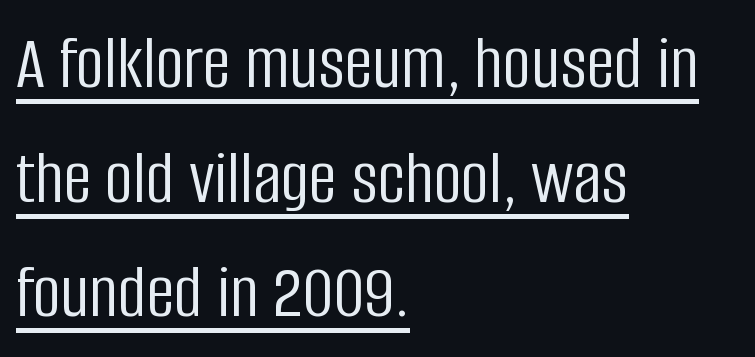
Each word holds together tightly as a unit, with standard inter-letter gaps. Serif or sans? Sans — the stroke terminals are bare. The axis of the letterforms is exactly vertical. Summary of weight: not heavy and not bold.
